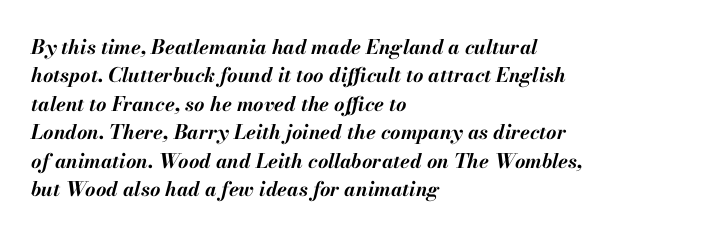
The image shows 20 px bold type, italic (leaning right); set left-aligned, normal line spacing (1.42x), normal letter spacing, not underlined.
